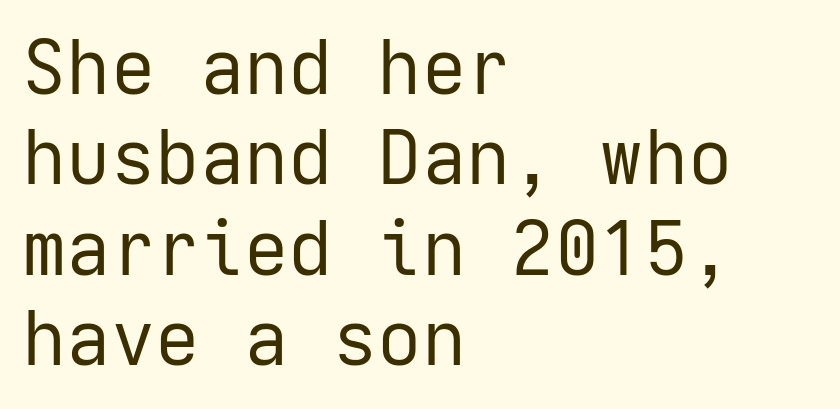
{"serif": "no", "italic": "no", "bold": "no", "weight": "regular", "width": "normal", "stroke_contrast": "low", "x_height": "medium", "underline": "no", "align": "left", "line_spacing_ratio": 1.22, "letter_spacing": "normal", "letter_spacing_em": 0.0, "glyph_px": 74}
